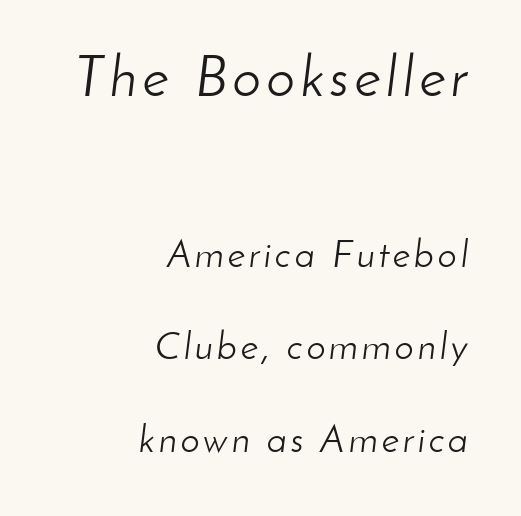
{"italic": "yes", "lean": "right", "slant_degrees": 8, "bold": "no", "weight": "light", "width": "normal", "stroke_contrast": "low", "x_height": "small", "monospaced": "no", "underline": "no", "align": "right", "line_spacing": "loose", "line_spacing_ratio": 2.44, "larger_block": "first", "size_ratio": 1.5, "glyph_px": 57}
